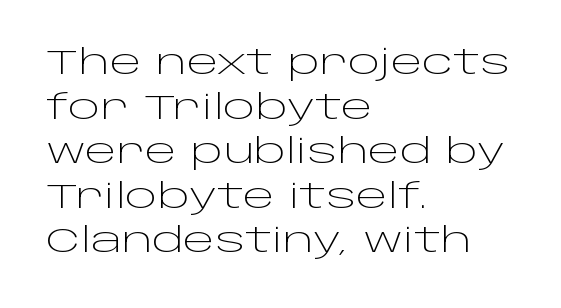
The lines in this sample share a left origin and differ only in where they stop. Style check: upright. In terms of letterspacing, this is plain default setting. You could not count columns in this text — the font is proportionally spaced. The face looks like a standard text weight, possibly lighter. Summary of vertical rhythm: regular, with standard interline spacing.
